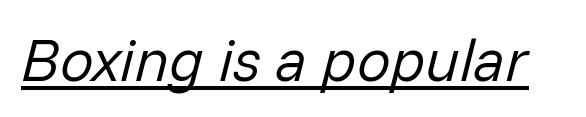
Q: Is the text bold? A: No.
Q: Is the text italic (slanted)? A: Yes, it leans right by about 14 degrees.
Q: Is the text underlined? A: Yes.
Q: Is the spacing between letters normal or unusually wide? A: Normal.
Q: Width (condensed, normal, or wide)? A: Normal.
Q: Stroke contrast? A: Low.
Q: x-height? A: Medium.
Q: Monospaced? A: No.
